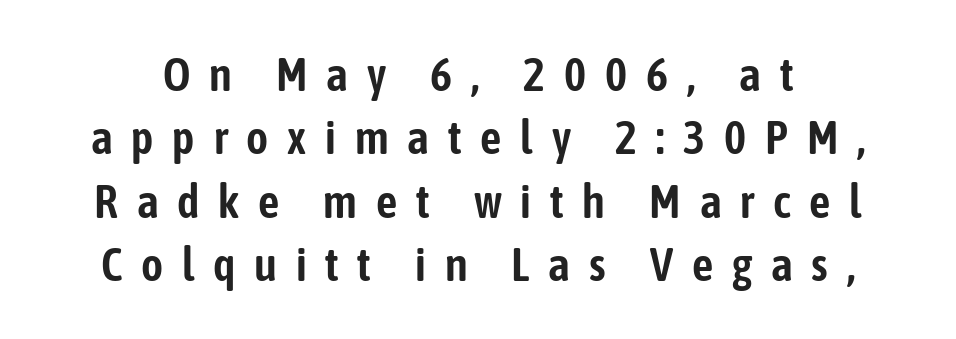
{"serif": "no", "italic": "no", "width": "condensed", "stroke_contrast": "low", "x_height": "medium", "monospaced": "no", "underline": "no", "line_spacing": "normal", "line_spacing_ratio": 1.35, "letter_spacing": "wide", "letter_spacing_em": 0.4, "glyph_px": 47}
